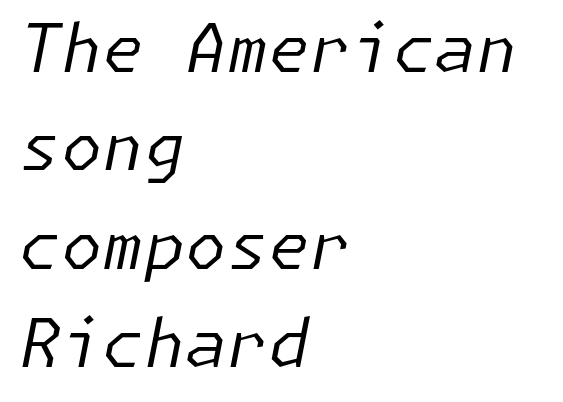
{"italic": "yes", "lean": "right", "slant_degrees": 11, "bold": "no", "weight": "regular", "width": "normal", "stroke_contrast": "low", "x_height": "medium", "underline": "no", "align": "left", "line_spacing": "normal", "line_spacing_ratio": 1.47, "letter_spacing": "normal", "letter_spacing_em": 0.0, "glyph_px": 67}
